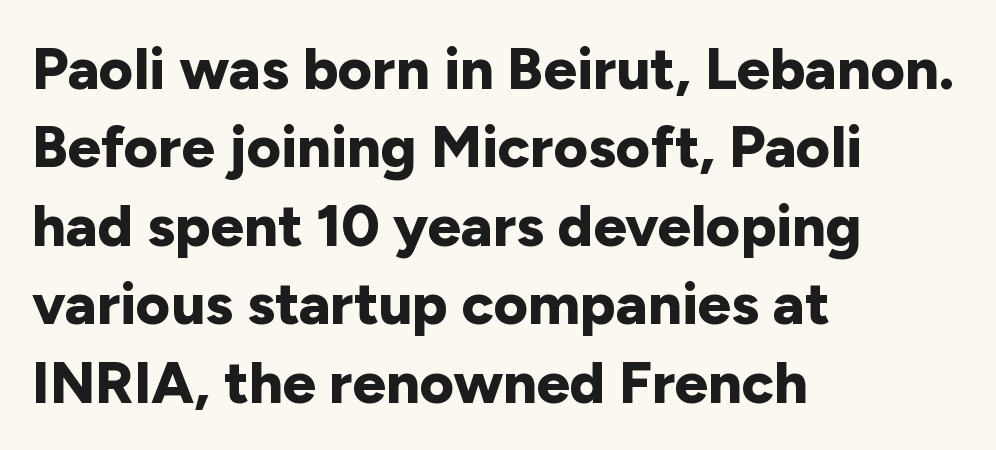
Honestly, there is no underline to notice here at all. Visually the block forms a straight wall on the left and a jagged coastline on the right. The typeface chosen for these lines omits serifs. The rows are spaced the way most documents space them. A typesetter would mark this as roman, not italic. Character widths vary here, with narrow letters taking less room than wide ones.
